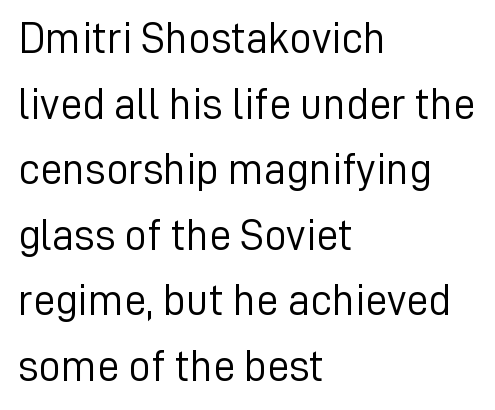
The image shows 44 px light sans-serif type, upright; set left-aligned, normal line spacing (1.49x), normal letter spacing, not underlined; low stroke contrast and a medium x-height.
